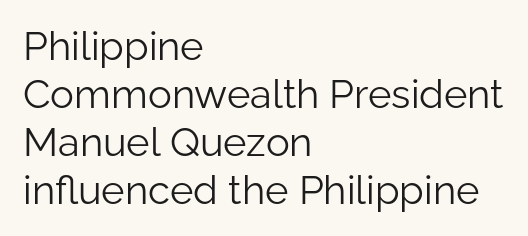
Think of a printed novel: that variable character pitch is what you see here. Between one letter and the next there's only the usual sliver of space. Teacher's note: observe the even left margin — that is flush-left alignment. Honestly, there is no underline to notice here at all. The characters display no serif detailing; their extremities are plain. This sample uses an upright cut, with every glyph sitting square on the baseline.
